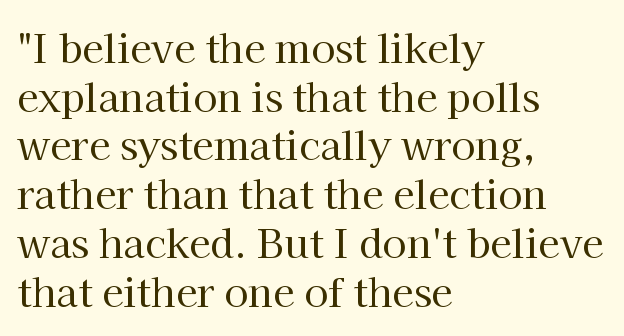
Leading matches the norm, producing a regular column. Think standard paragraph weight, or any step lighter than that. The letterforms sit shoulder to shoulder at normal distance. When letters stand straight like this, we call the style roman or upright.
